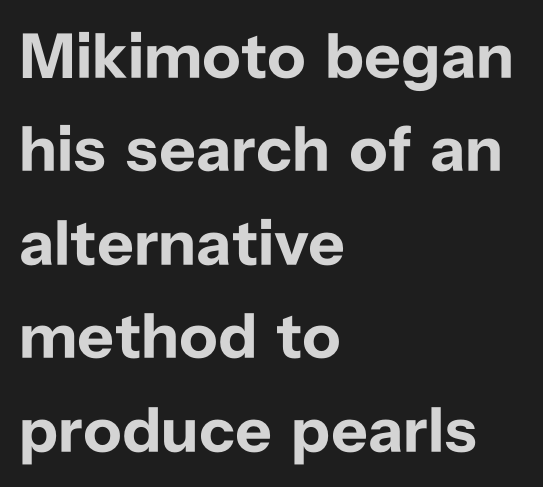
Q: Is the text bold? A: Yes.
Q: Is the text italic (slanted)? A: No, it is upright.
Q: Is the typeface a serif or a sans-serif typeface? A: Sans-serif.
Q: Is the text underlined? A: No.
Q: How is the paragraph aligned? A: Left-aligned.
Q: Is the spacing between letters normal or unusually wide? A: Normal.
Q: Is the spacing between lines tight, normal or loose? A: Normal.
Q: Width (condensed, normal, or wide)? A: Normal.
Q: Stroke contrast? A: Low.
Q: x-height? A: Medium.
Q: Monospaced? A: No.
